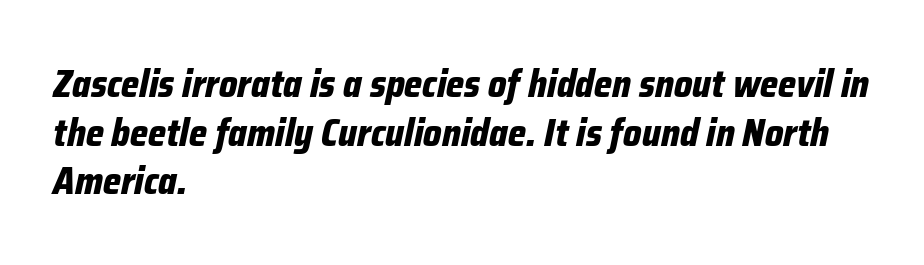
The image shows 38 px bold, condensed type, italic (leaning right); set left-aligned, normal line spacing (1.28x), normal letter spacing, not underlined; low stroke contrast and a medium x-height.
